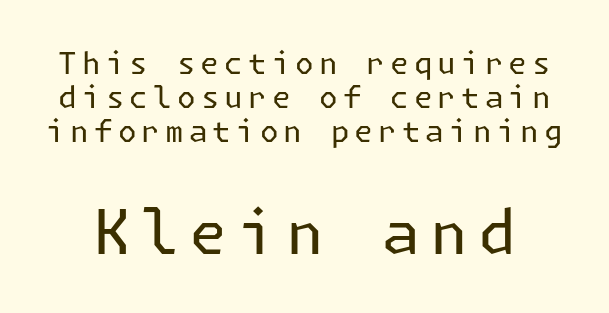
Q: Is the text bold? A: No.
Q: Is the text italic (slanted)? A: No, it is upright.
Q: Is the typeface a serif or a sans-serif typeface? A: Sans-serif.
Q: Is the text underlined? A: No.
Q: Is the spacing between lines tight, normal or loose? A: Tight.
Q: Which block of text is set in a larger size, the first (top) or the second (bottom)? A: The second (bottom) one.
Q: Width (condensed, normal, or wide)? A: Normal.
Q: Stroke contrast? A: Low.
Q: x-height? A: Medium.
